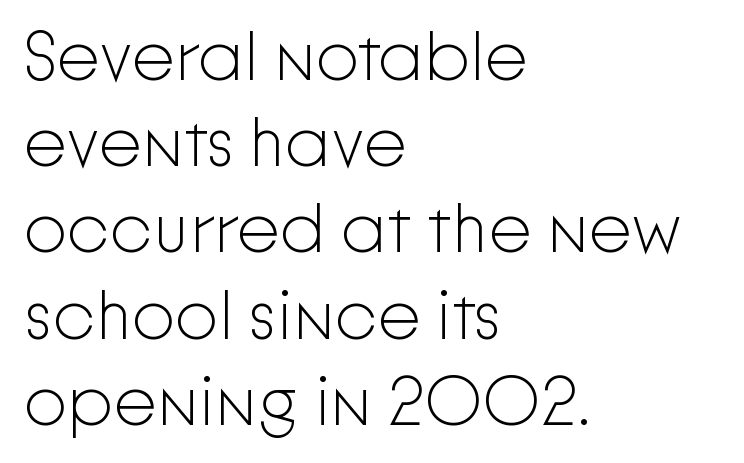
The font's upright variant was chosen for this text. Casual observation: everything's shoved over to the left. What's the leading like? Ordinary, nothing unusual. The font is comparable to plain body text, perhaps lighter. Between one letter and the next there's only the usual sliver of space. Nope, no serifs anywhere on these letters.
